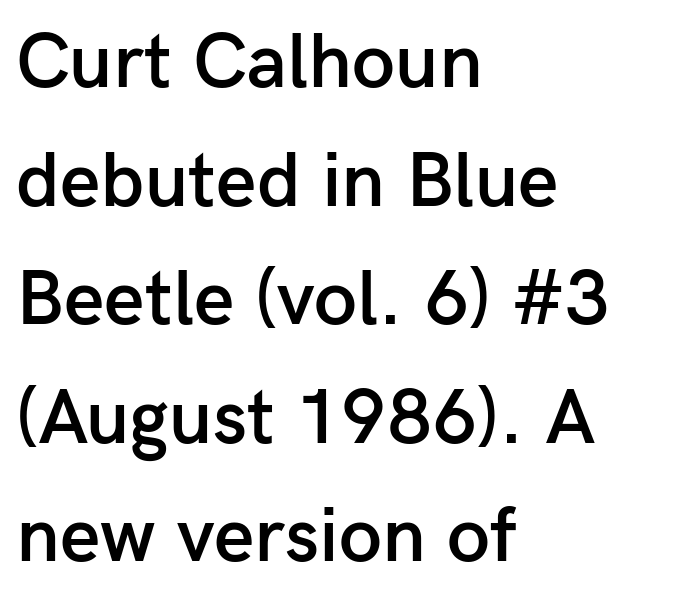
{"serif": "no", "italic": "no", "bold": "semi", "weight": "semibold", "width": "normal", "stroke_contrast": "low", "x_height": "medium", "monospaced": "no", "underline": "no", "align": "left", "line_spacing": "normal", "line_spacing_ratio": 1.52, "letter_spacing": "normal", "letter_spacing_em": 0.0, "glyph_px": 78}
